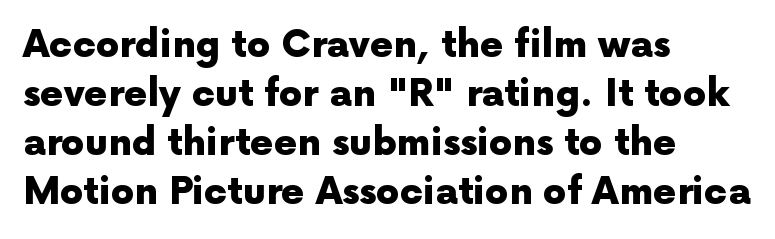
Q: Is the text bold? A: Yes.
Q: Is the text italic (slanted)? A: No, it is upright.
Q: Is the typeface a serif or a sans-serif typeface? A: Sans-serif.
Q: Is the text underlined? A: No.
Q: How is the paragraph aligned? A: Left-aligned.
Q: Is the spacing between letters normal or unusually wide? A: Normal.
Q: Is the spacing between lines tight, normal or loose? A: Normal.
Q: Width (condensed, normal, or wide)? A: Normal.
Q: x-height? A: Medium.
Q: Monospaced? A: No.
